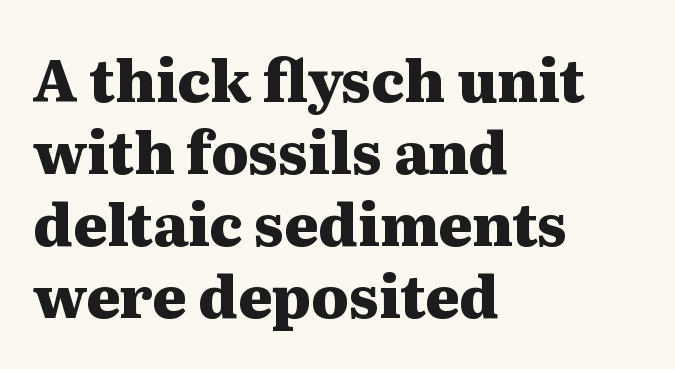
Nobody drew a line under any word here. The type family on display is of the serif kind. Default kerning and tracking; the words read as compact shapes. The lines are quadded left. This is the regular roman posture of the typeface. Typographic density is high because the face is bold.
